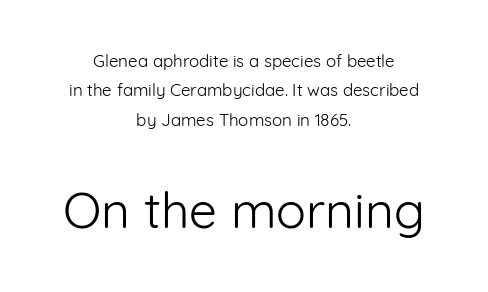
The image shows 50 px light sans-serif type, upright; set centered, line spacing 1.73x, normal letter spacing, not underlined; the second (bottom) block is 2.94x larger; low stroke contrast and a medium x-height.
